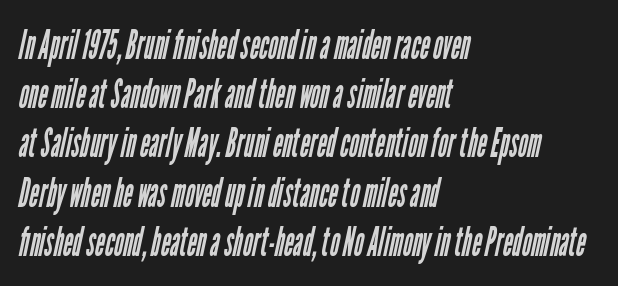
Look at the tracking — it's just the regular setting, nothing added. Which margin do the lines hug? The left one — the right edge is uneven. The font sits on the lighter half of the weight spectrum, regular included. A typesetter would call this proportional, since set widths differ per character. Classification — sans serif.
